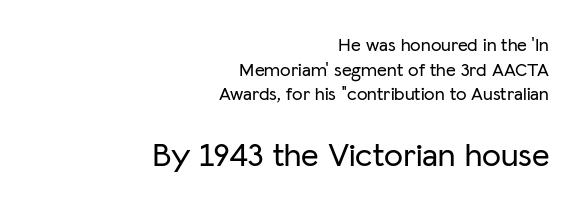
{"serif": "no", "italic": "no", "width": "normal", "stroke_contrast": "low", "x_height": "medium", "monospaced": "no", "underline": "no", "align": "right", "line_spacing": "normal", "line_spacing_ratio": 1.3, "letter_spacing": "normal", "letter_spacing_em": 0.0, "larger_block": "second", "size_ratio": 1.79, "glyph_px": 34}
